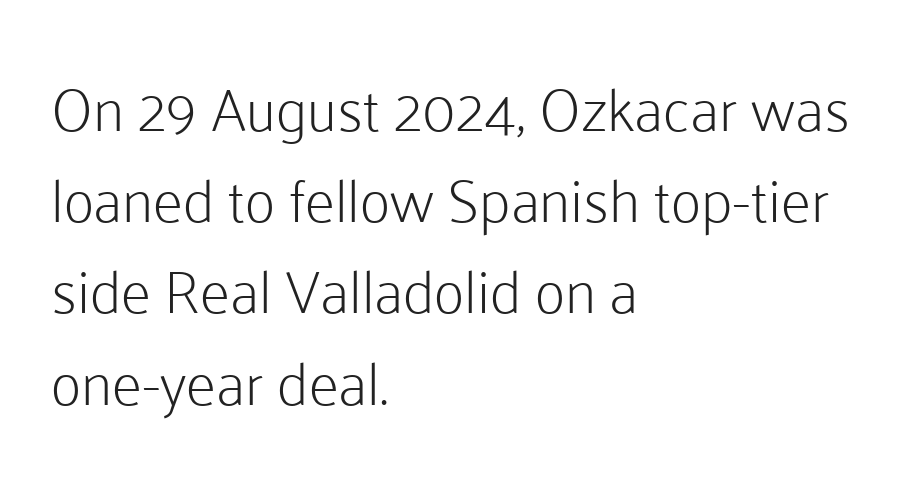
The specimen omits any rule beneath the text block's lines. Notice how the passage keeps a crisp vertical edge on the left only. To sum up the face: it is a sans, with no serifs. The tracking reads as untouched default to a designer's eye. Nope, not italic — everything's standing straight.
